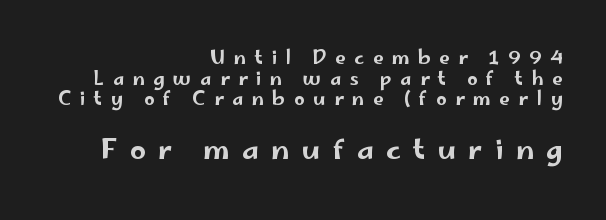
{"serif": "no", "italic": "no", "width": "wide", "stroke_contrast": "low", "x_height": "small", "monospaced": "no", "underline": "no", "align": "right", "line_spacing": "tight", "line_spacing_ratio": 1.09, "letter_spacing": "wide", "letter_spacing_em": 0.44, "larger_block": "second", "size_ratio": 1.47, "glyph_px": 28}
